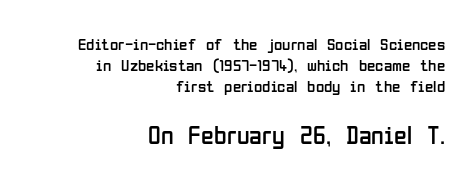
The typesetter chose a ragged-left arrangement here. Two sizes are in play, and the larger belongs to the second block. The cut favours lightness, reaching ordinary text weight at its darkest. The font's upright variant was chosen for this text. The passage shown is not underscored anywhere.
